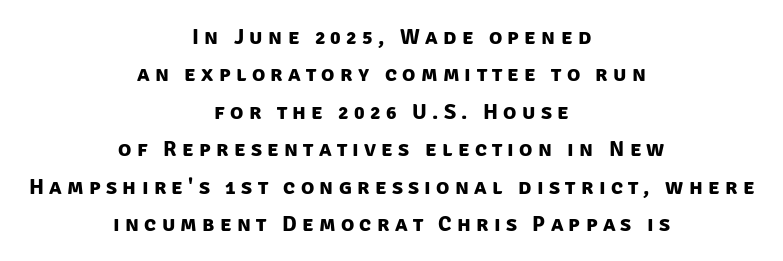
Q: Is the text bold? A: Yes.
Q: Is the text underlined? A: No.
Q: How is the paragraph aligned? A: Centered.
Q: Is the spacing between letters normal or unusually wide? A: Unusually wide.
Q: Is the spacing between lines tight, normal or loose? A: Normal.
